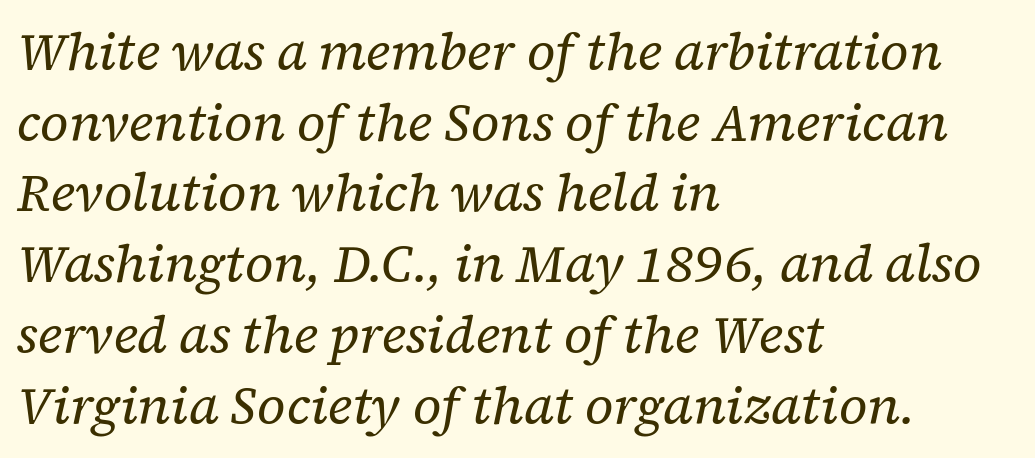
{"serif": "yes", "italic": "yes", "lean": "right", "slant_degrees": 12, "bold": "no", "weight": "regular", "width": "normal", "stroke_contrast": "low", "x_height": "medium", "monospaced": "no", "underline": "no", "align": "left", "line_spacing": "normal", "line_spacing_ratio": 1.36, "letter_spacing": "normal", "letter_spacing_em": 0.0, "glyph_px": 52}
